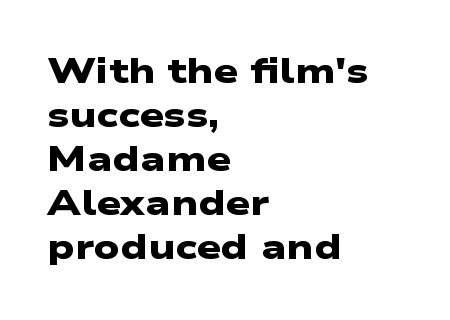
The image shows 35 px heavy, wide sans-serif type; set left-aligned, normal line spacing (1.26x), normal letter spacing, not underlined; low stroke contrast and a medium x-height.
